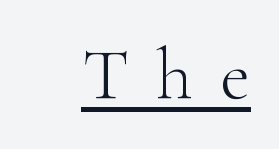
The image shows 74 px light serif type, upright; set unusually wide letter spacing (+0.37 em), underlined; high stroke contrast and a small x-height.
